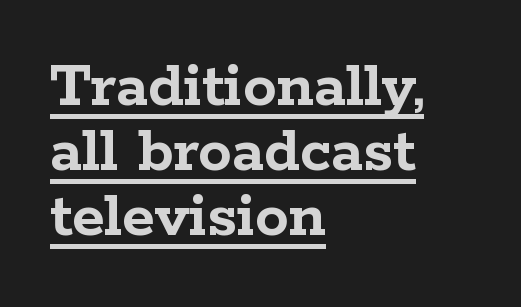
The image shows 67 px semibold, wide serif type, upright; set left-aligned, tight line spacing (0.97x), normal letter spacing, underlined; low stroke contrast and a medium x-height.
